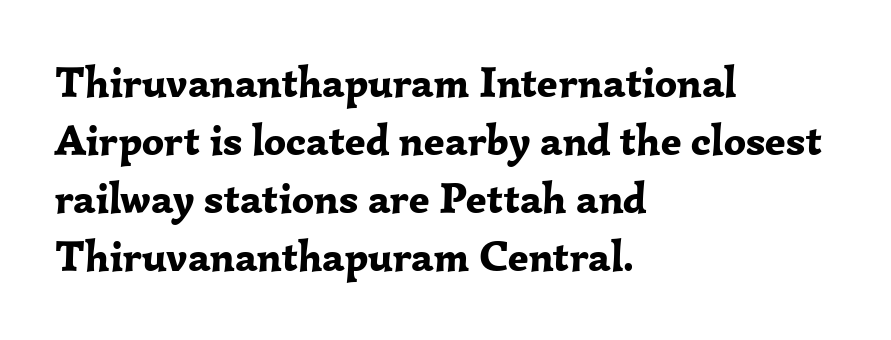
Q: Is the text bold? A: Yes.
Q: Is the text italic (slanted)? A: No, it is upright.
Q: Is the typeface a serif or a sans-serif typeface? A: Serif.
Q: Is the text underlined? A: No.
Q: How is the paragraph aligned? A: Left-aligned.
Q: Is the spacing between letters normal or unusually wide? A: Normal.
Q: Is the spacing between lines tight, normal or loose? A: Normal.
Q: Width (condensed, normal, or wide)? A: Normal.
Q: Stroke contrast? A: Low.
Q: x-height? A: Medium.
Q: Monospaced? A: No.
